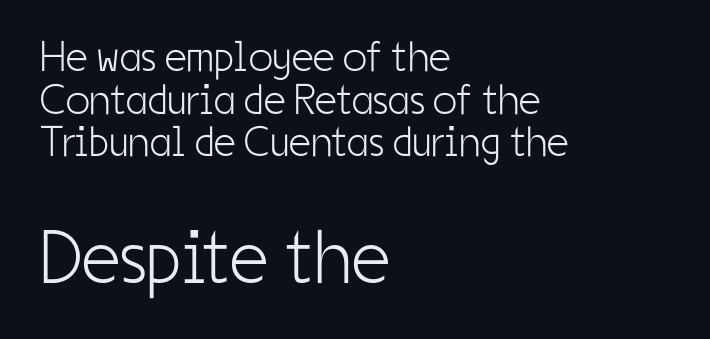
The image shows 76 px light, condensed sans-serif type, upright; set left-aligned, tight line spacing (0.99x), normal letter spacing, not underlined; the second (bottom) block is 1.77x larger; low stroke contrast and a medium x-height.
